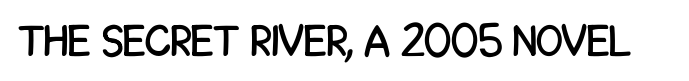
{"serif": "no", "italic": "no", "width": "condensed", "stroke_contrast": "low", "x_height": "large", "monospaced": "no", "underline": "no", "letter_spacing": "normal", "letter_spacing_em": 0.0, "glyph_px": 44}
